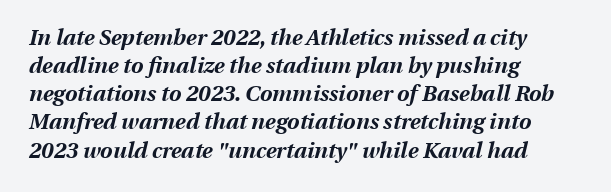
Q: Is the text bold? A: Yes.
Q: Is the text italic (slanted)? A: Yes, it leans right by about 13 degrees.
Q: Is the text underlined? A: No.
Q: How is the paragraph aligned? A: Left-aligned.
Q: Is the spacing between letters normal or unusually wide? A: Normal.
Q: Is the spacing between lines tight, normal or loose? A: Normal.
